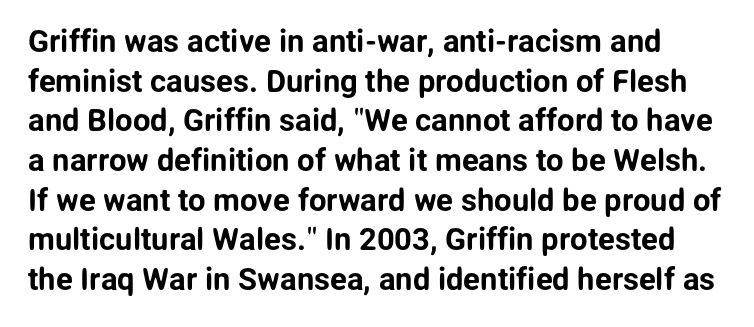
Q: Is the text italic (slanted)? A: No, it is upright.
Q: Is the typeface a serif or a sans-serif typeface? A: Sans-serif.
Q: Is the text underlined? A: No.
Q: Is the spacing between letters normal or unusually wide? A: Normal.
Q: Is the spacing between lines tight, normal or loose? A: Normal.
Q: Width (condensed, normal, or wide)? A: Normal.
Q: Stroke contrast? A: Low.
Q: x-height? A: Medium.
Q: Monospaced? A: No.
